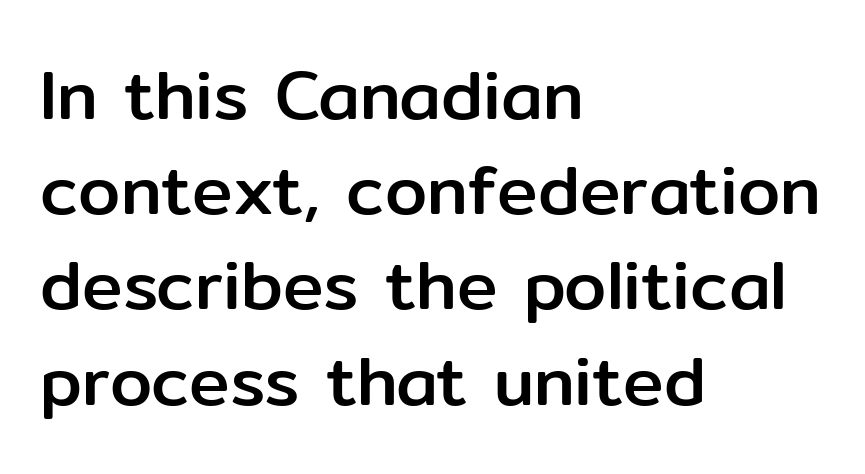
The image shows 68 px sans-serif type, upright; set left-aligned, normal line spacing (1.4x), normal letter spacing, not underlined; low stroke contrast and a medium x-height.
